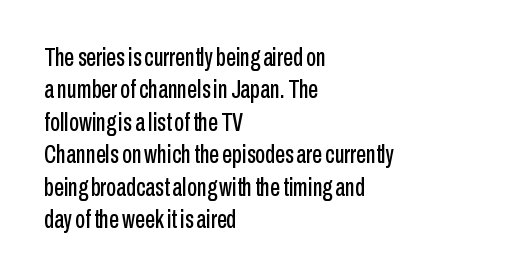
The image shows 25 px text type, upright; set left-aligned, normal line spacing (1.3x), normal letter spacing, not underlined.
